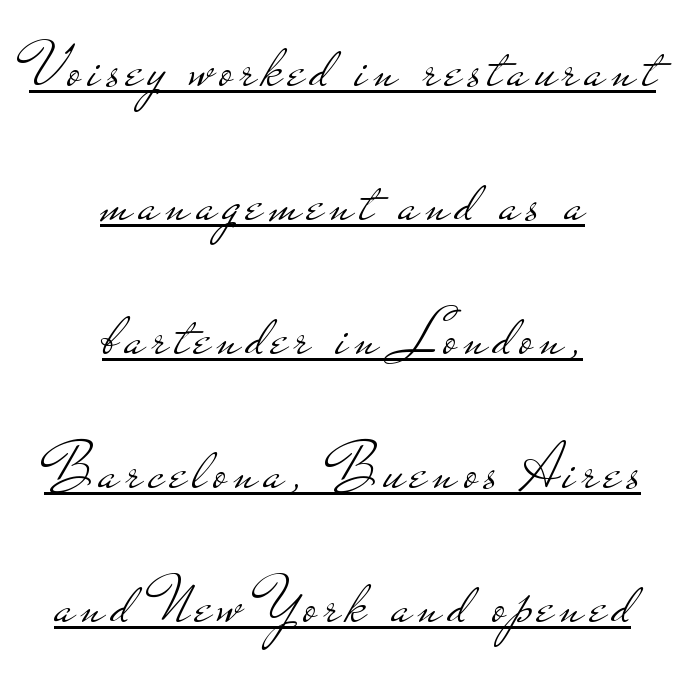
{"serif": "no", "bold": "no", "weight": "light", "width": "wide", "stroke_contrast": "low", "x_height": "small", "monospaced": "no", "underline": "yes", "align": "center", "line_spacing": "loose", "line_spacing_ratio": 2.06, "glyph_px": 65}
